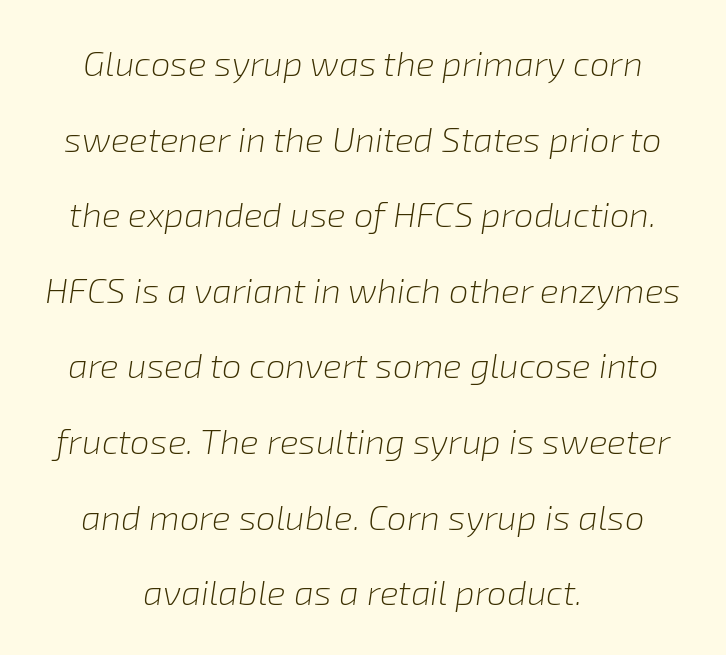
Q: Is the text bold? A: No.
Q: Is the text italic (slanted)? A: Yes, it leans right by about 8 degrees.
Q: Is the text underlined? A: No.
Q: How is the paragraph aligned? A: Centered.
Q: Is the spacing between letters normal or unusually wide? A: Normal.
Q: Is the spacing between lines tight, normal or loose? A: Loose.
Q: Width (condensed, normal, or wide)? A: Normal.
Q: Stroke contrast? A: Low.
Q: x-height? A: Medium.
Q: Monospaced? A: No.
